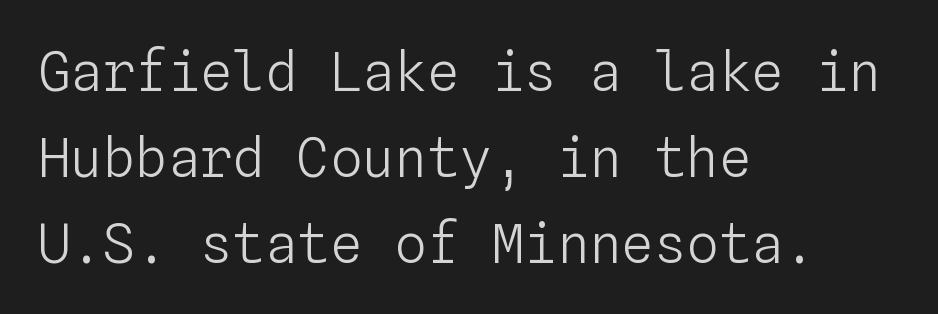
The image shows 54 px light type, upright, monospaced; set left-aligned, normal line spacing (1.59x), normal letter spacing, not underlined; low stroke contrast and a medium x-height.
